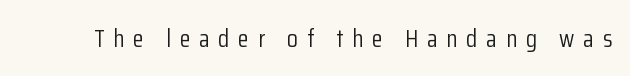
{"italic": "no", "bold": "no", "underline": "no", "letter_spacing": "wide", "letter_spacing_em": 0.35, "glyph_px": 25}
